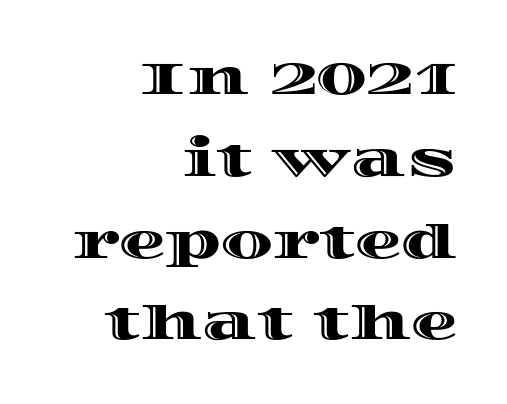
Compared with typical body copy, the letter spacing here is the same. The passage shown is typed in a proportional face where columns would drift. When letters stand straight like this, we call the style roman or upright. Leftover space on each line is placed entirely before the opening word.
